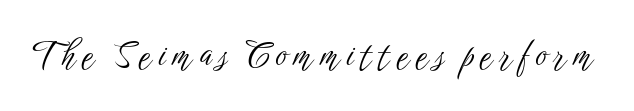
Q: Is the text bold? A: No.
Q: Is the text italic (slanted)? A: Yes.
Q: Is the typeface a serif or a sans-serif typeface? A: Sans-serif.
Q: Is the text underlined? A: No.
Q: Is the spacing between letters normal or unusually wide? A: Unusually wide.
Q: Width (condensed, normal, or wide)? A: Condensed.
Q: Stroke contrast? A: Low.
Q: x-height? A: Medium.
Q: Monospaced? A: No.
